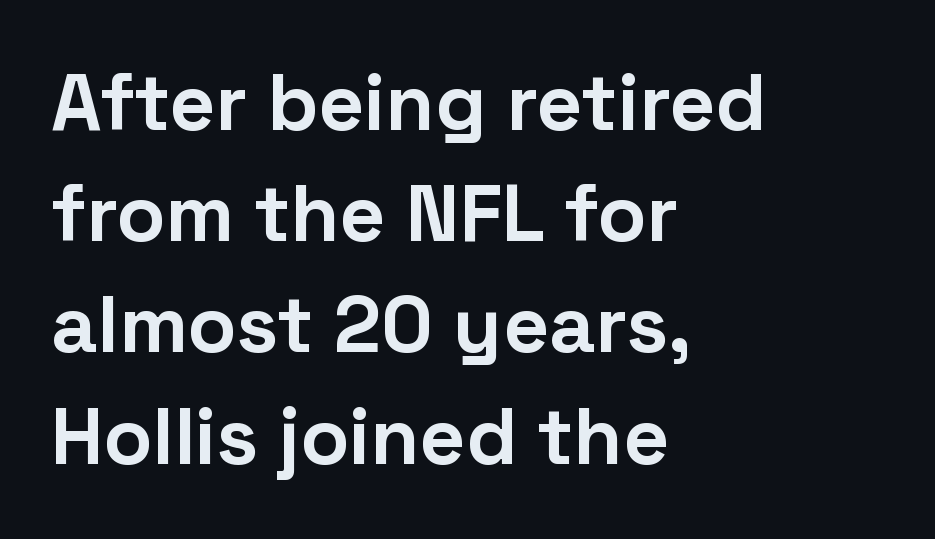
The image shows 80 px bold sans-serif type, upright; set left-aligned, normal line spacing (1.39x), normal letter spacing, not underlined; low stroke contrast and a medium x-height.
